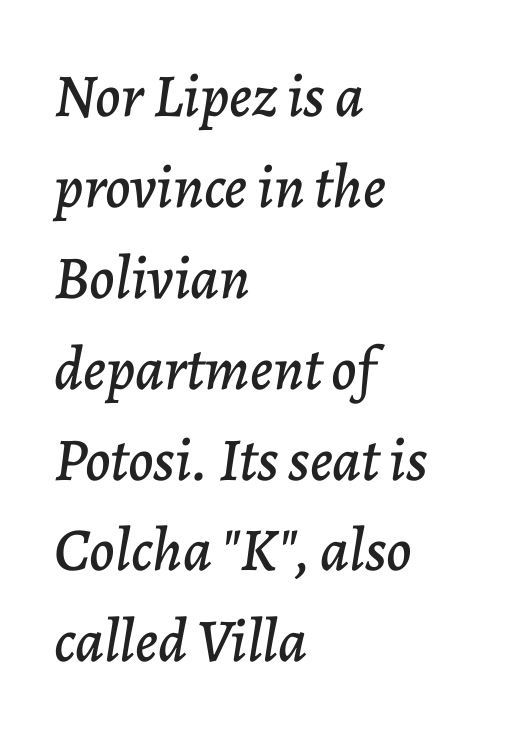
{"italic": "yes", "lean": "right", "slant_degrees": 7, "width": "normal", "stroke_contrast": "low", "x_height": "medium", "monospaced": "no", "underline": "no", "align": "left", "line_spacing": "normal", "line_spacing_ratio": 1.49, "letter_spacing": "normal", "letter_spacing_em": 0.0, "glyph_px": 61}
